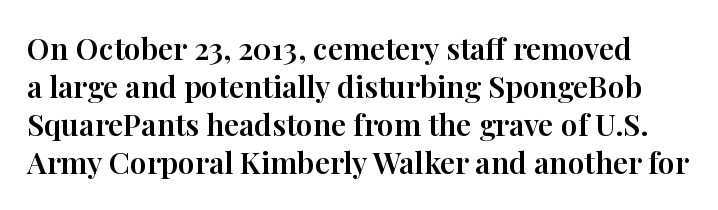
Q: Is the text italic (slanted)? A: No, it is upright.
Q: Is the typeface a serif or a sans-serif typeface? A: Serif.
Q: Is the text underlined? A: No.
Q: Is the spacing between letters normal or unusually wide? A: Normal.
Q: Is the spacing between lines tight, normal or loose? A: Normal.
Q: Width (condensed, normal, or wide)? A: Normal.
Q: Stroke contrast? A: High.
Q: x-height? A: Medium.
Q: Monospaced? A: No.
